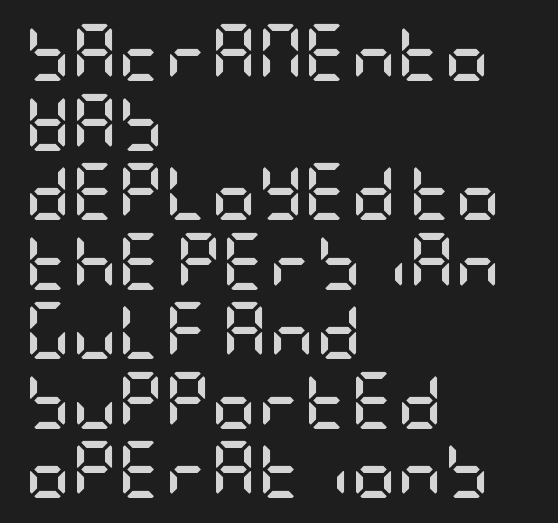
Letterform terminals end flat and unadorned throughout the passage. Set as a true bold cut, around the 700 mark. Caption: standard tracking, unaltered. The gap between lines stays unmarked. Do the letters lean? They stand straight.
